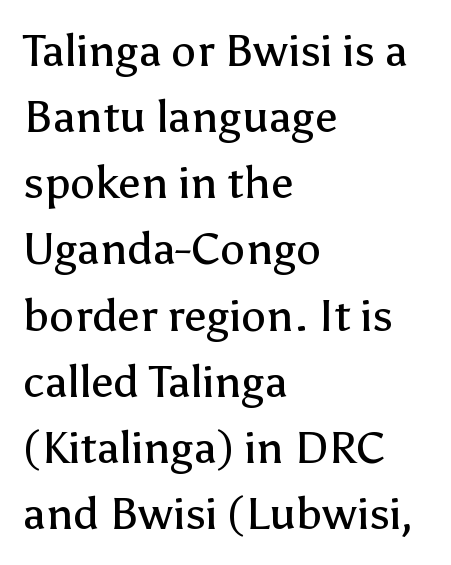
The image shows 45 px regular-weight sans-serif type, upright; set left-aligned, normal line spacing (1.47x), normal letter spacing, not underlined; low stroke contrast and a medium x-height.
